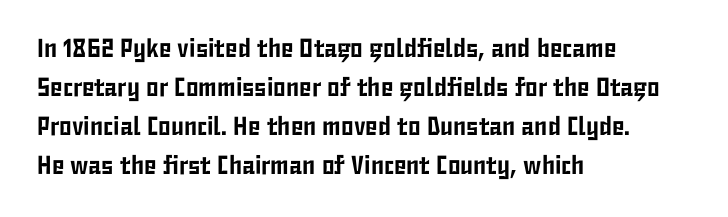
{"italic": "no", "underline": "no", "align": "left", "line_spacing": "normal", "line_spacing_ratio": 1.5, "letter_spacing": "normal", "letter_spacing_em": 0.0, "glyph_px": 26}
